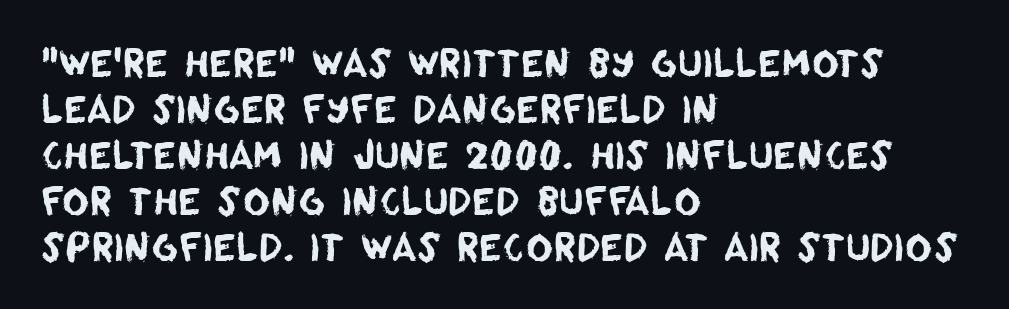
{"serif": "no", "width": "normal", "stroke_contrast": "low", "x_height": "large", "monospaced": "no", "underline": "no", "align": "left", "line_spacing_ratio": 1.24, "letter_spacing": "normal", "letter_spacing_em": 0.0, "glyph_px": 37}
